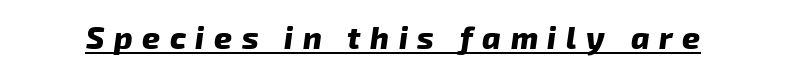
Q: Is the text bold? A: Yes.
Q: Is the text italic (slanted)? A: Yes, it leans right by about 8 degrees.
Q: Is the text underlined? A: Yes.
Q: Is the spacing between letters normal or unusually wide? A: Unusually wide.
Q: Width (condensed, normal, or wide)? A: Normal.
Q: Stroke contrast? A: Low.
Q: x-height? A: Medium.
Q: Monospaced? A: No.
